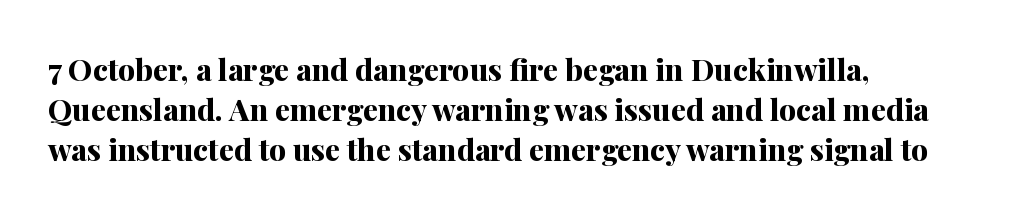
The face used here is rendered with its standard letterfit. A typesetter would call this proportional, since set widths differ per character. If you measured baseline to baseline, you'd find a middling distance. The lines in this sample share a left origin and differ only in where they stop. Bold? Absolutely — the strokes are thick and heavy. The text was rendered using a seriffed face with decorative stroke endings.
